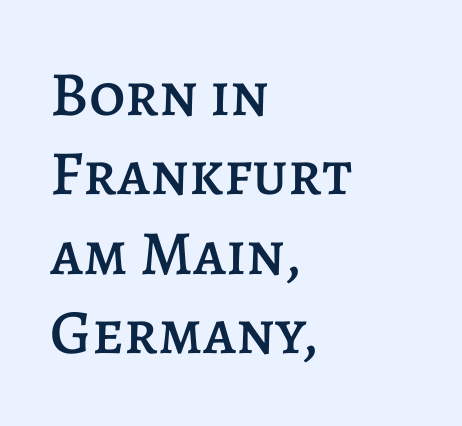
{"italic": "no", "width": "normal", "stroke_contrast": "low", "x_height": "large", "monospaced": "no", "underline": "no", "align": "left", "line_spacing": "normal", "line_spacing_ratio": 1.26, "letter_spacing": "normal", "letter_spacing_em": 0.0, "glyph_px": 63}
